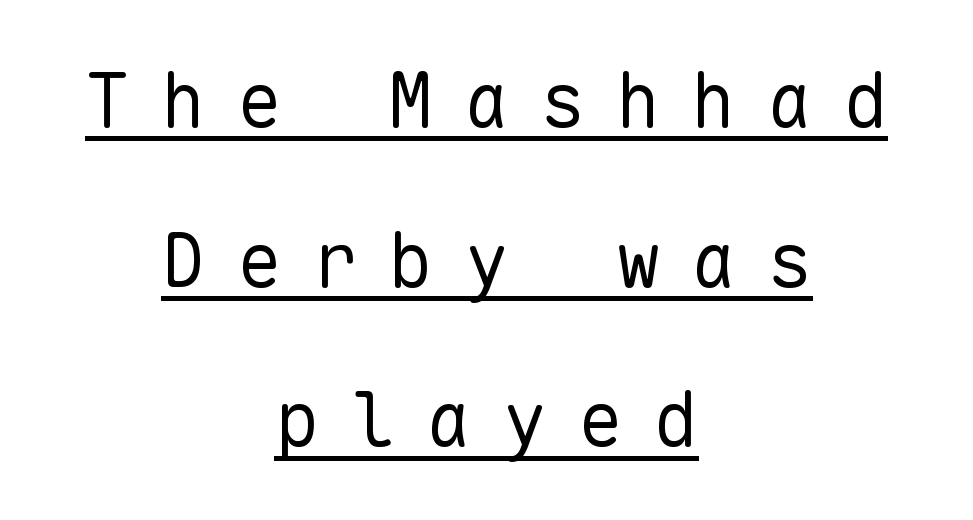
Upright lettering throughout. The face looks like a standard text weight, possibly lighter. Are there feet on the stems? There aren't — it's a sans. Honestly, the letter spacing is so wide it's the main thing you notice.
